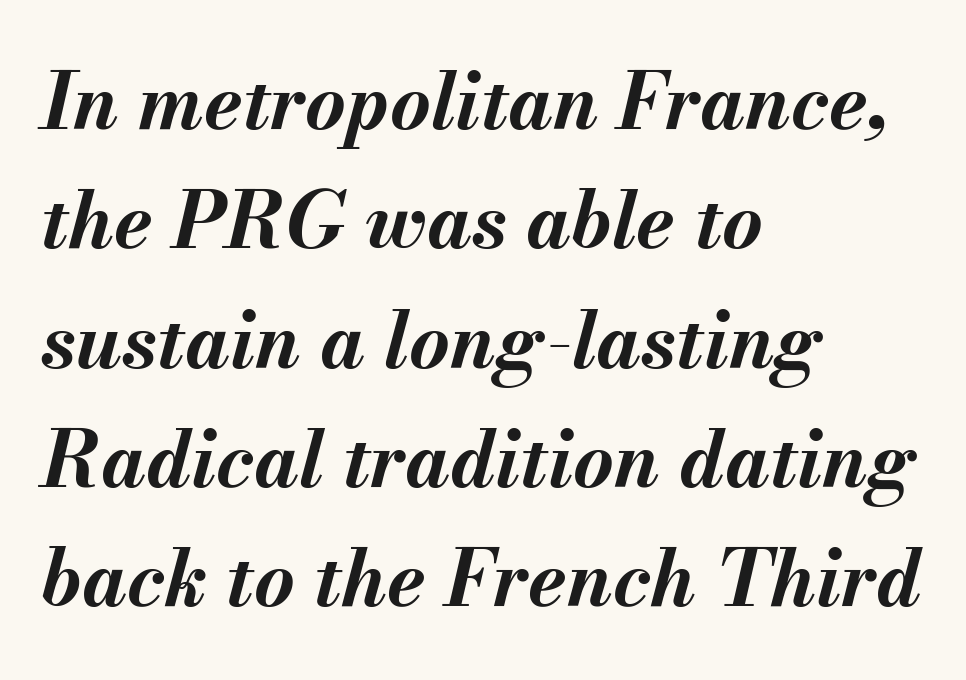
The image shows 78 px bold type, italic (leaning right); set left-aligned, normal line spacing (1.53x), normal letter spacing, not underlined; medium stroke contrast and a small x-height.
